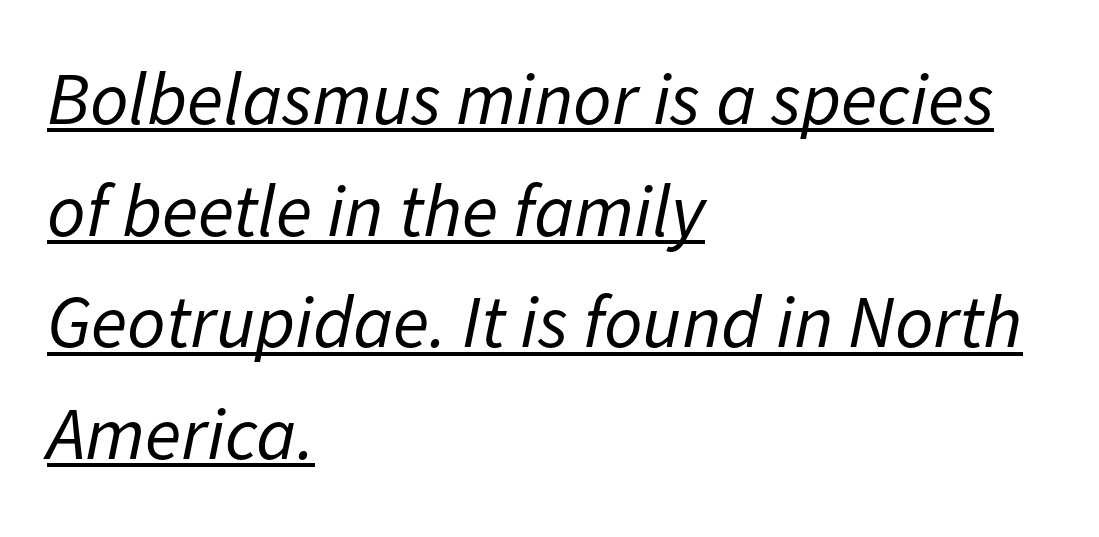
The image shows 75 px regular-weight type, italic (leaning right); set left-aligned, normal line spacing (1.49x), normal letter spacing, underlined; low stroke contrast and a medium x-height.
